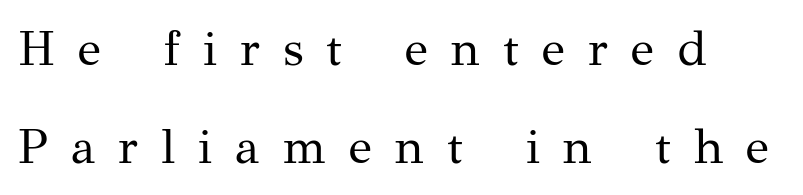
The designer went with a serif here, giving each stem small feet. You could only call the tracking loose — the letters float apart. Rows of type keep a wide berth in the vertical direction. Stem width sits at or under what a default text font uses.
